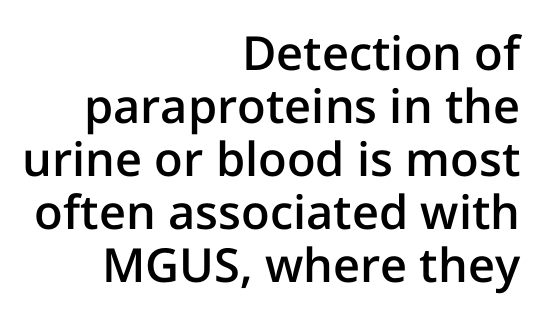
You can tell it's not italic because the verticals are truly vertical. Does the copy run flush right? Yes — the right margin is perfectly even. Is this a fixed-width face? No — the glyphs have proportional, varying widths. Clear beneath every line of the passage. Classification — sans serif. Characters follow at the spacing the type designer built in.
